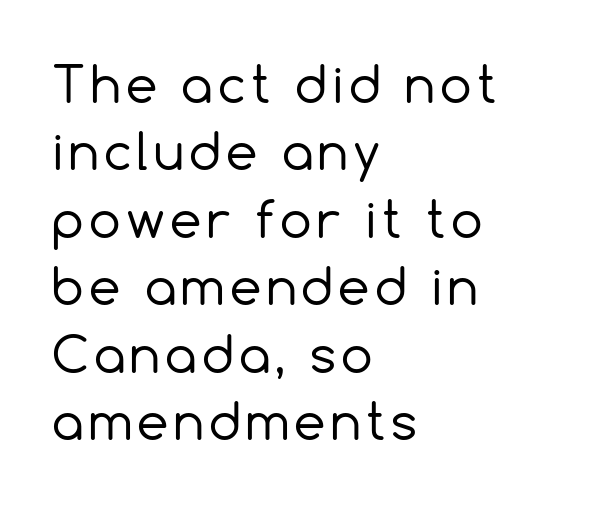
{"serif": "no", "italic": "no", "bold": "no", "weight": "regular", "width": "normal", "x_height": "medium", "monospaced": "no", "underline": "no", "align": "left", "line_spacing": "normal", "line_spacing_ratio": 1.35, "glyph_px": 50}
